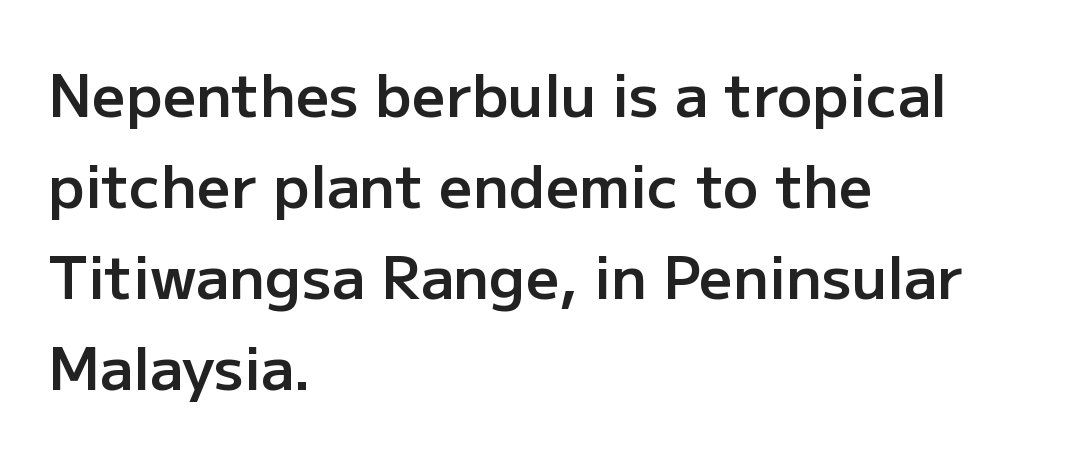
Q: Is the text bold? A: Semi-bold.
Q: Is the text italic (slanted)? A: No, it is upright.
Q: Is the typeface a serif or a sans-serif typeface? A: Sans-serif.
Q: Is the text underlined? A: No.
Q: How is the paragraph aligned? A: Left-aligned.
Q: Is the spacing between letters normal or unusually wide? A: Normal.
Q: Is the spacing between lines tight, normal or loose? A: Normal.
Q: Width (condensed, normal, or wide)? A: Normal.
Q: Stroke contrast? A: Low.
Q: x-height? A: Medium.
Q: Monospaced? A: No.
